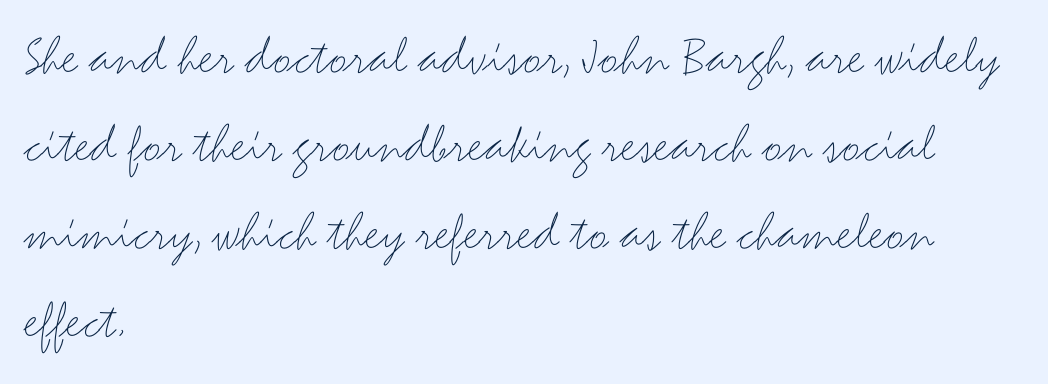
The image shows 56 px thin, wide sans-serif type; set left-aligned, normal line spacing (1.57x), normal letter spacing, not underlined; medium stroke contrast and a small x-height.
